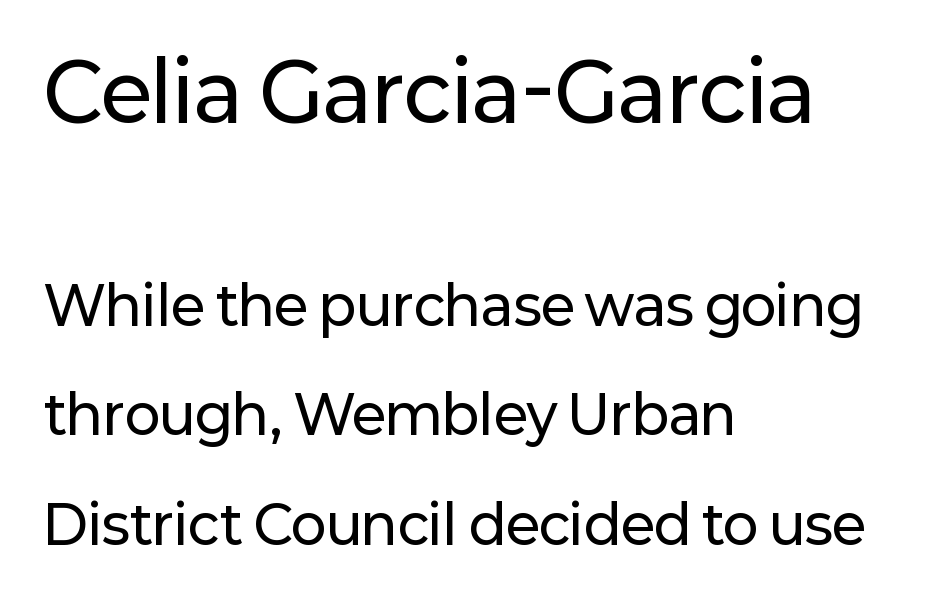
Words float on clear page, feet unadorned. Italic? Not at all — the glyphs are vertical. Two sizes are in play, and the larger belongs to the first block. Airy leading. The passage shown is typed in a proportional face where columns would drift.
